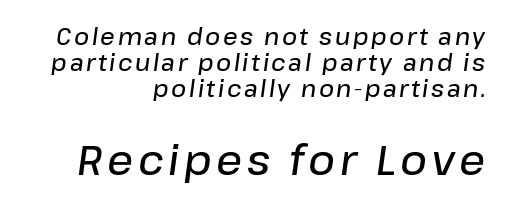
Q: Is the text bold? A: Semi-bold.
Q: Is the text italic (slanted)? A: Yes, it leans right by about 8 degrees.
Q: Is the text underlined? A: No.
Q: How is the paragraph aligned? A: Right-aligned.
Q: Is the spacing between lines tight, normal or loose? A: Tight.
Q: Which block of text is set in a larger size, the first (top) or the second (bottom)? A: The second (bottom) one.
Q: Width (condensed, normal, or wide)? A: Normal.
Q: Stroke contrast? A: Low.
Q: x-height? A: Medium.
Q: Monospaced? A: No.
